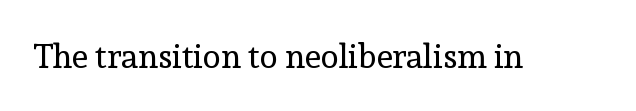
Q: Is the text bold? A: No.
Q: Is the text italic (slanted)? A: No, it is upright.
Q: Is the typeface a serif or a sans-serif typeface? A: Serif.
Q: Is the text underlined? A: No.
Q: Is the spacing between letters normal or unusually wide? A: Normal.
Q: Width (condensed, normal, or wide)? A: Normal.
Q: x-height? A: Medium.
Q: Monospaced? A: No.
